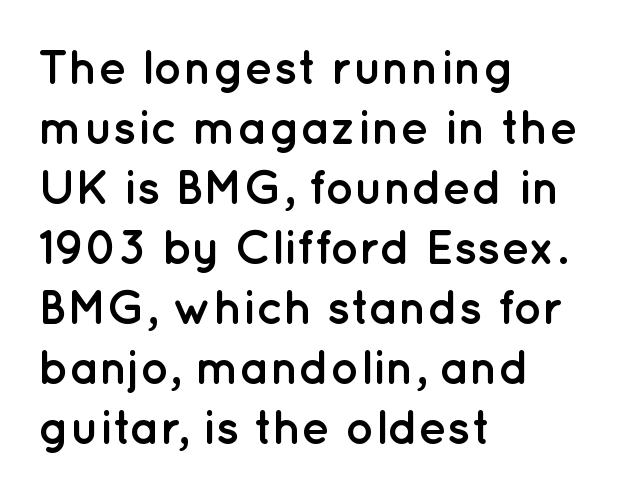
{"serif": "no", "italic": "no", "bold": "yes", "weight": "semibold", "width": "normal", "stroke_contrast": "low", "x_height": "medium", "monospaced": "no", "underline": "no", "align": "left", "line_spacing": "normal", "line_spacing_ratio": 1.25, "letter_spacing": "normal", "letter_spacing_em": 0.0, "glyph_px": 48}
